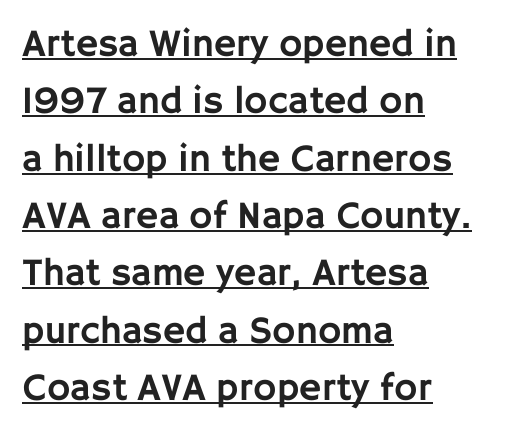
{"serif": "no", "italic": "no", "width": "normal", "stroke_contrast": "low", "x_height": "large", "monospaced": "no", "underline": "yes", "align": "left", "line_spacing": "normal", "line_spacing_ratio": 1.47, "letter_spacing": "normal", "letter_spacing_em": 0.0, "glyph_px": 39}
